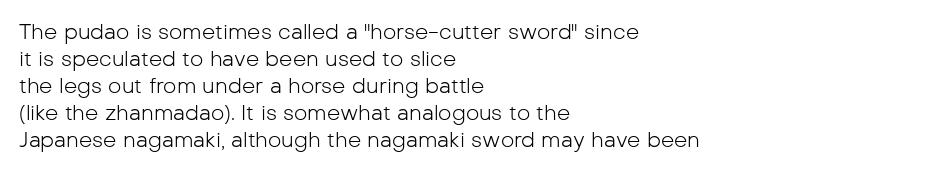
Q: Is the text bold? A: No.
Q: Is the text italic (slanted)? A: No, it is upright.
Q: Is the text underlined? A: No.
Q: How is the paragraph aligned? A: Left-aligned.
Q: Is the spacing between letters normal or unusually wide? A: Normal.
Q: Is the spacing between lines tight, normal or loose? A: Normal.
